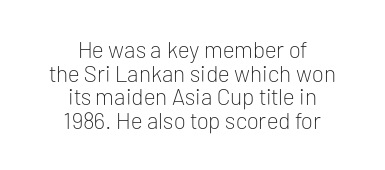
Q: Is the text bold? A: No.
Q: Is the text italic (slanted)? A: No, it is upright.
Q: Is the text underlined? A: No.
Q: How is the paragraph aligned? A: Centered.
Q: Is the spacing between letters normal or unusually wide? A: Normal.
Q: Is the spacing between lines tight, normal or loose? A: Tight.
